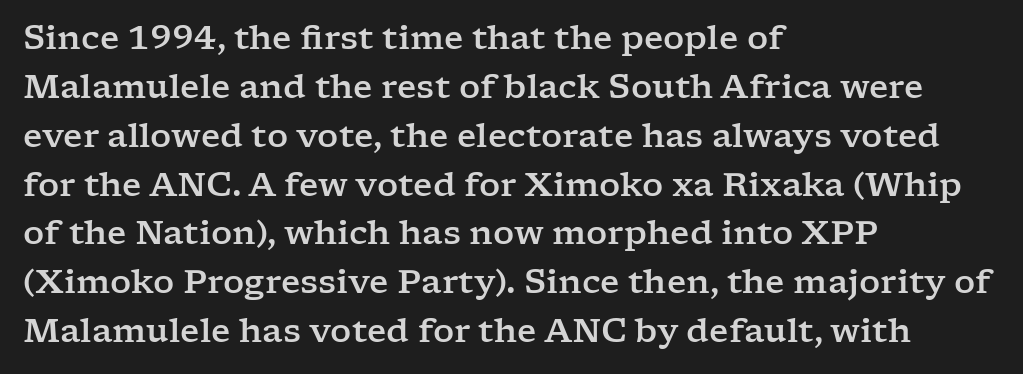
The image shows 33 px wide serif type, upright; set left-aligned, normal line spacing (1.48x), normal letter spacing, not underlined; low stroke contrast and a medium x-height.
